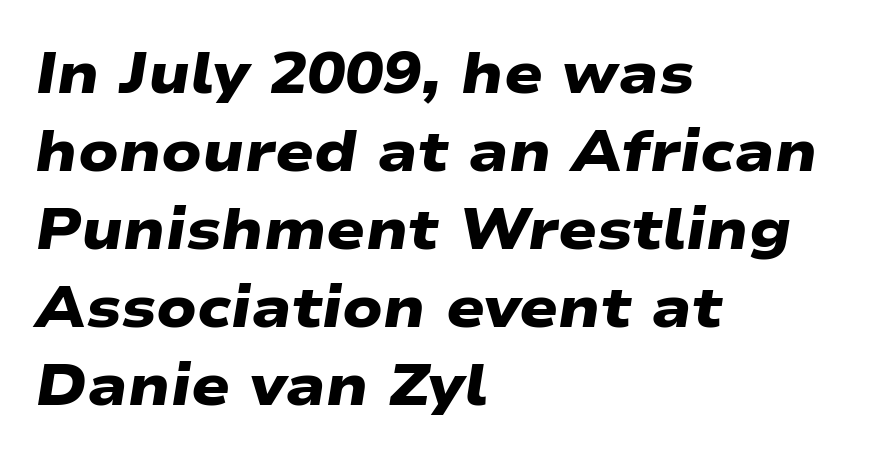
Q: Is the text bold? A: Yes.
Q: Is the typeface a serif or a sans-serif typeface? A: Sans-serif.
Q: Is the text underlined? A: No.
Q: How is the paragraph aligned? A: Left-aligned.
Q: Is the spacing between letters normal or unusually wide? A: Normal.
Q: Is the spacing between lines tight, normal or loose? A: Normal.
Q: Width (condensed, normal, or wide)? A: Wide.
Q: Stroke contrast? A: Low.
Q: x-height? A: Medium.
Q: Monospaced? A: No.
